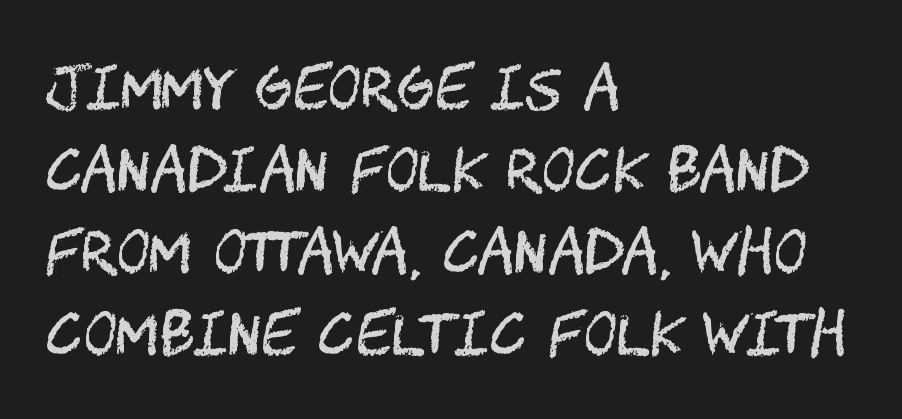
The image shows 57 px regular-weight, condensed sans-serif type, upright; set left-aligned, normal line spacing (1.44x), normal letter spacing, not underlined; medium stroke contrast and a large x-height.
